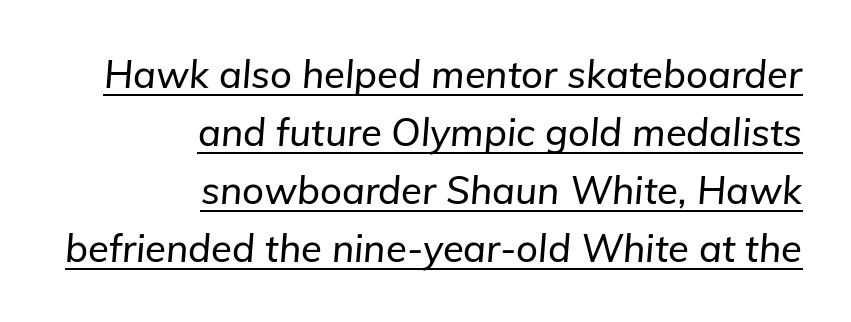
Q: Is the text italic (slanted)? A: Yes, it leans right by about 5 degrees.
Q: Is the text underlined? A: Yes.
Q: How is the paragraph aligned? A: Right-aligned.
Q: Is the spacing between letters normal or unusually wide? A: Normal.
Q: Is the spacing between lines tight, normal or loose? A: Normal.
Q: Width (condensed, normal, or wide)? A: Normal.
Q: Stroke contrast? A: Low.
Q: x-height? A: Medium.
Q: Monospaced? A: No.
